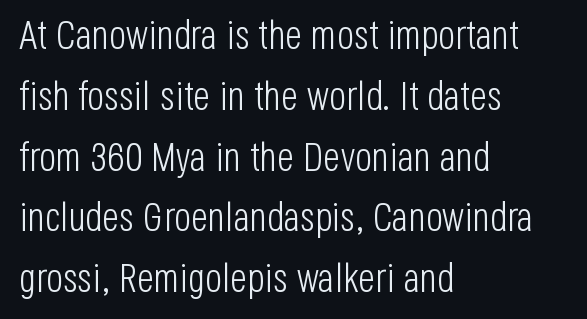
The image shows 40 px light, condensed sans-serif type, upright; set left-aligned, normal line spacing (1.52x), normal letter spacing, not underlined; low stroke contrast and a large x-height.
